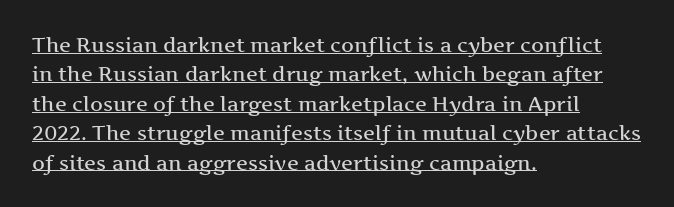
The image shows 20 px text type, upright; set left-aligned, normal line spacing (1.47x), normal letter spacing, underlined.
